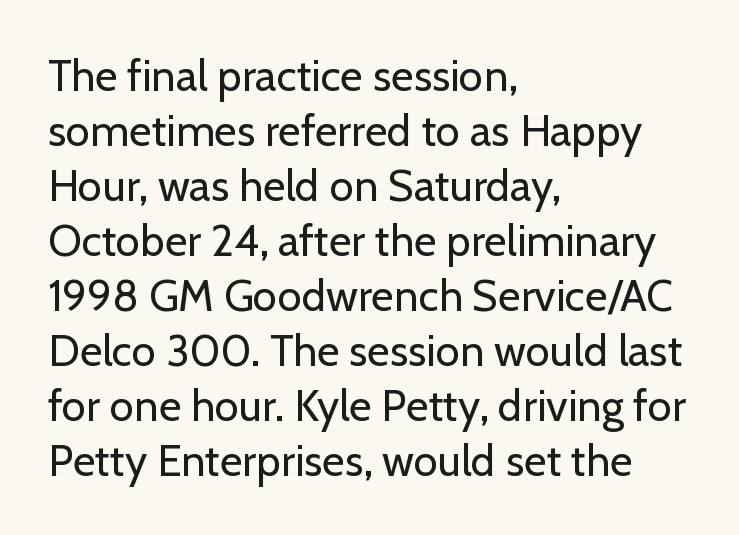
No extra tracking has been applied to these lines. Tall strokes in this sample are plumb rather than angled. No extra ink here — the face is not bold. Observe the absence of serifs on each vertical stroke in this sample. Lines of text with bare space underneath.
